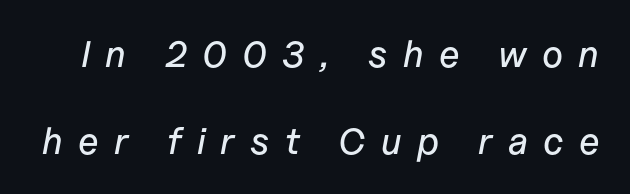
The face used here is proportionally spaced, like ordinary book or web type. Each new line begins a long way beneath the previous one. Spacing between characters has been opened up far beyond the box default. Descenders are the only things crossing below the line. You can tell it's italic because the verticals aren't actually vertical.
